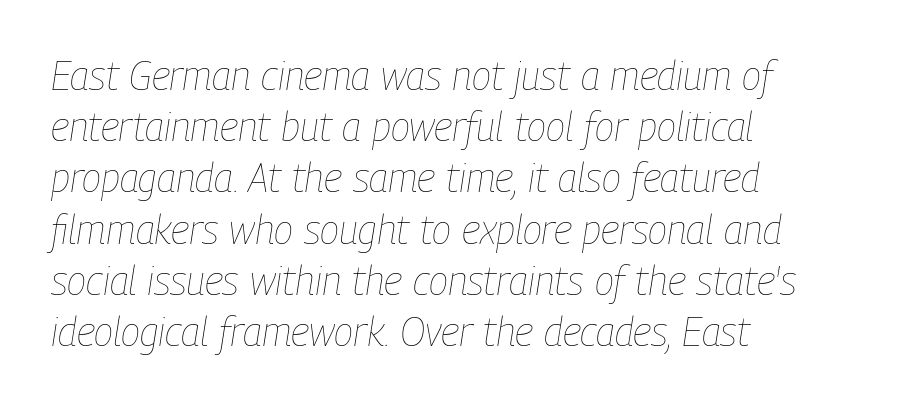
Q: Is the text bold? A: No.
Q: Is the text italic (slanted)? A: Yes, it leans right by about 9 degrees.
Q: Is the text underlined? A: No.
Q: How is the paragraph aligned? A: Left-aligned.
Q: Is the spacing between letters normal or unusually wide? A: Normal.
Q: Is the spacing between lines tight, normal or loose? A: Normal.
Q: Width (condensed, normal, or wide)? A: Condensed.
Q: Stroke contrast? A: Low.
Q: x-height? A: Medium.
Q: Monospaced? A: No.
